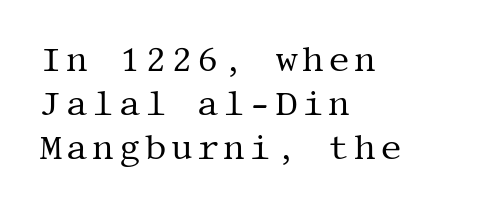
You can tell from the footed stems that serif type was used. Rendered with straight, roman letterforms. This is not heavy type; no bold has been used. Leftover space on each line is placed entirely after the last word. Regular leading. Plain, unruled lines of type.
